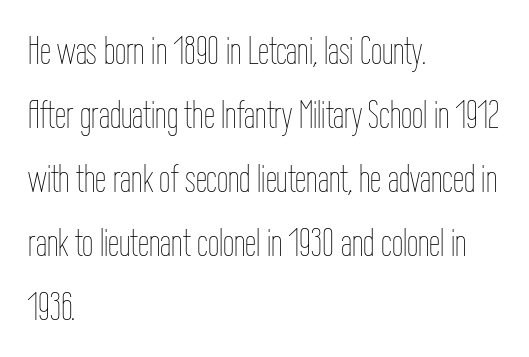
The image shows 40 px thin, condensed type, upright; set left-aligned, normal line spacing (1.6x), normal letter spacing, not underlined; low stroke contrast and a medium x-height.
